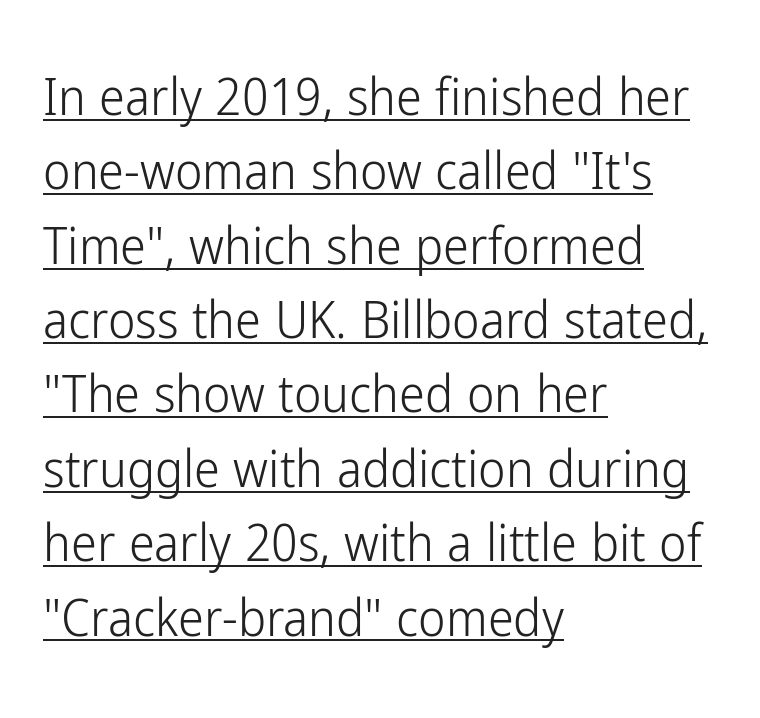
Q: Is the text bold? A: No.
Q: Is the text italic (slanted)? A: No, it is upright.
Q: Is the typeface a serif or a sans-serif typeface? A: Sans-serif.
Q: Is the text underlined? A: Yes.
Q: How is the paragraph aligned? A: Left-aligned.
Q: Is the spacing between letters normal or unusually wide? A: Normal.
Q: Is the spacing between lines tight, normal or loose? A: Normal.
Q: Width (condensed, normal, or wide)? A: Condensed.
Q: Stroke contrast? A: Low.
Q: x-height? A: Medium.
Q: Monospaced? A: No.
